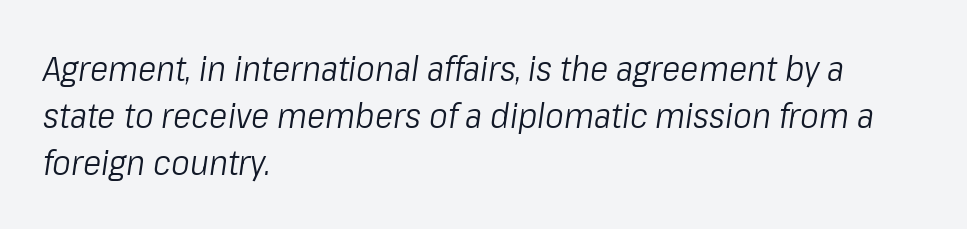
The strokes are not fattened; the text isn't bold. Typeset ragged right — the left edge is the straight one. Inter-character spacing is left at the font's built-in metrics. Plain, unruled lines of type. Each letter keeps its own natural width here, so spacing adapts to shape. These lines were composed using italics.
